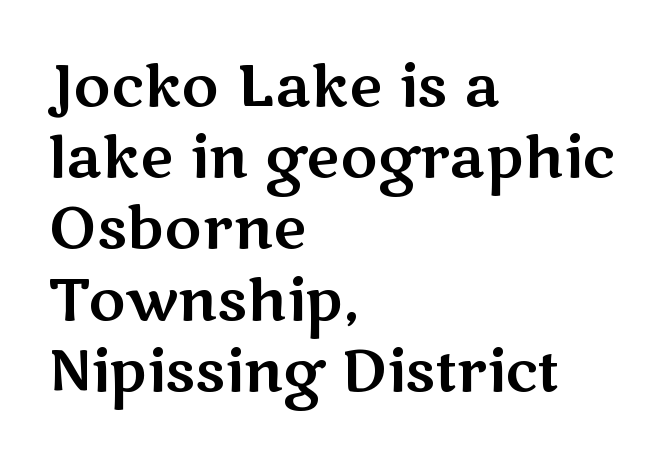
Q: Is the text italic (slanted)? A: No, it is upright.
Q: Is the typeface a serif or a sans-serif typeface? A: Sans-serif.
Q: Is the text underlined? A: No.
Q: How is the paragraph aligned? A: Left-aligned.
Q: Is the spacing between letters normal or unusually wide? A: Normal.
Q: Is the spacing between lines tight, normal or loose? A: Normal.
Q: Width (condensed, normal, or wide)? A: Wide.
Q: Stroke contrast? A: Medium.
Q: x-height? A: Medium.
Q: Monospaced? A: No.
